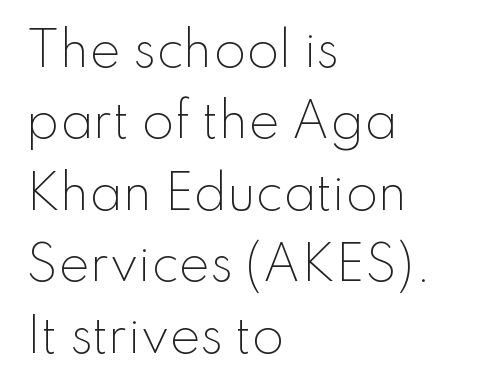
Ascenders rise straight up at ninety degrees. Serifs: no, the terminals of the letterforms are clean. Looks like regular typesetting: each glyph gets only the width it needs. Honestly, there is no underline to notice here at all.
